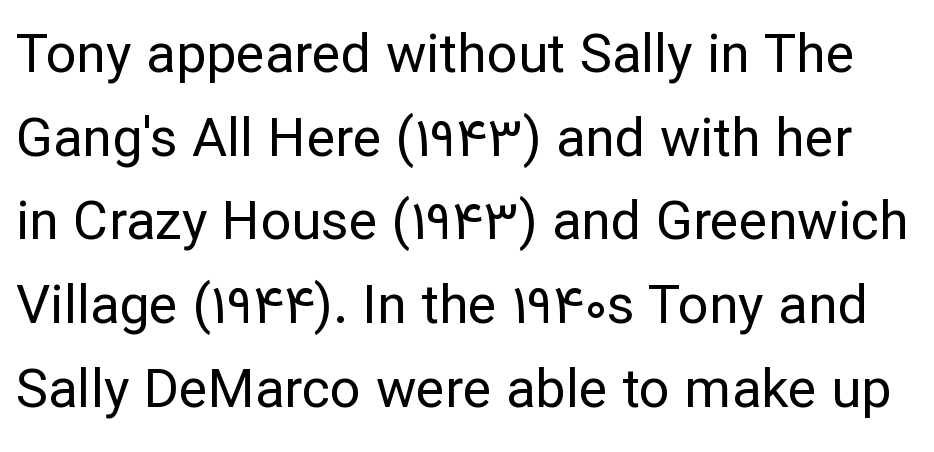
The image shows 54 px regular-weight sans-serif type, upright; set normal line spacing (1.55x), normal letter spacing, not underlined; low stroke contrast and a medium x-height.
